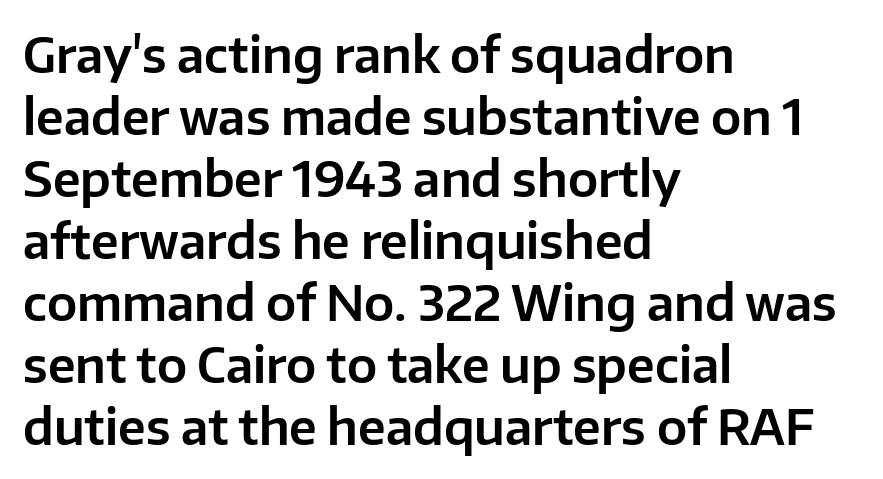
{"serif": "no", "italic": "no", "width": "normal", "stroke_contrast": "low", "x_height": "medium", "monospaced": "no", "underline": "no", "align": "left", "line_spacing": "normal", "line_spacing_ratio": 1.29, "letter_spacing": "normal", "letter_spacing_em": 0.0, "glyph_px": 48}
